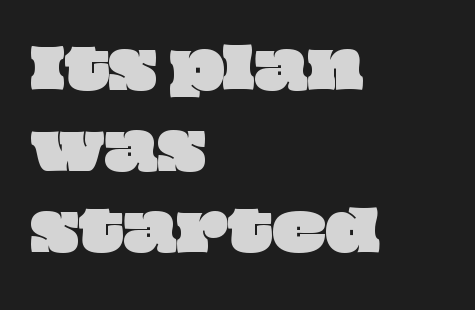
Q: Is the text underlined? A: No.
Q: How is the paragraph aligned? A: Left-aligned.
Q: Is the spacing between letters normal or unusually wide? A: Normal.
Q: Is the spacing between lines tight, normal or loose? A: Normal.
Q: Width (condensed, normal, or wide)? A: Wide.
Q: Stroke contrast? A: Low.
Q: x-height? A: Large.
Q: Monospaced? A: No.
